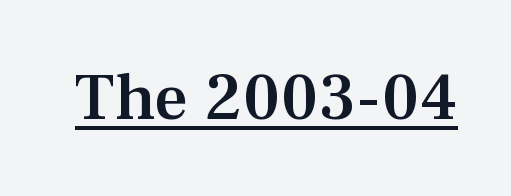
Posture: straight, roman, zero tilt. The letters sit at their default tracking, neither squeezed nor spread. Has an underline been added? It has. Font category for this specimen: serif.
